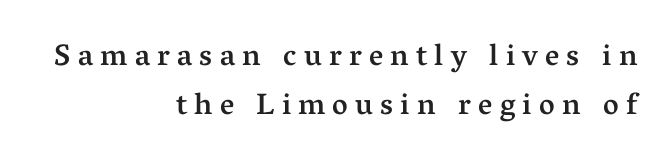
{"serif": "yes", "italic": "no", "bold": "semi", "weight": "semibold", "width": "normal", "stroke_contrast": "medium", "x_height": "medium", "monospaced": "no", "underline": "no", "align": "right", "line_spacing": "normal", "line_spacing_ratio": 1.64, "letter_spacing": "wide", "letter_spacing_em": 0.24, "glyph_px": 30}
